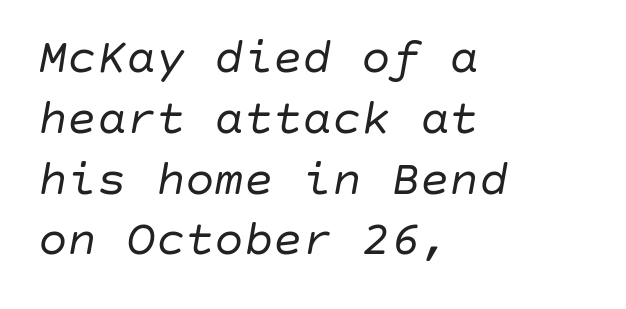
{"italic": "yes", "lean": "right", "slant_degrees": 10, "bold": "no", "weight": "regular", "width": "normal", "stroke_contrast": "low", "x_height": "large", "underline": "no", "align": "left", "line_spacing_ratio": 1.24, "letter_spacing": "normal", "letter_spacing_em": 0.0, "glyph_px": 49}
